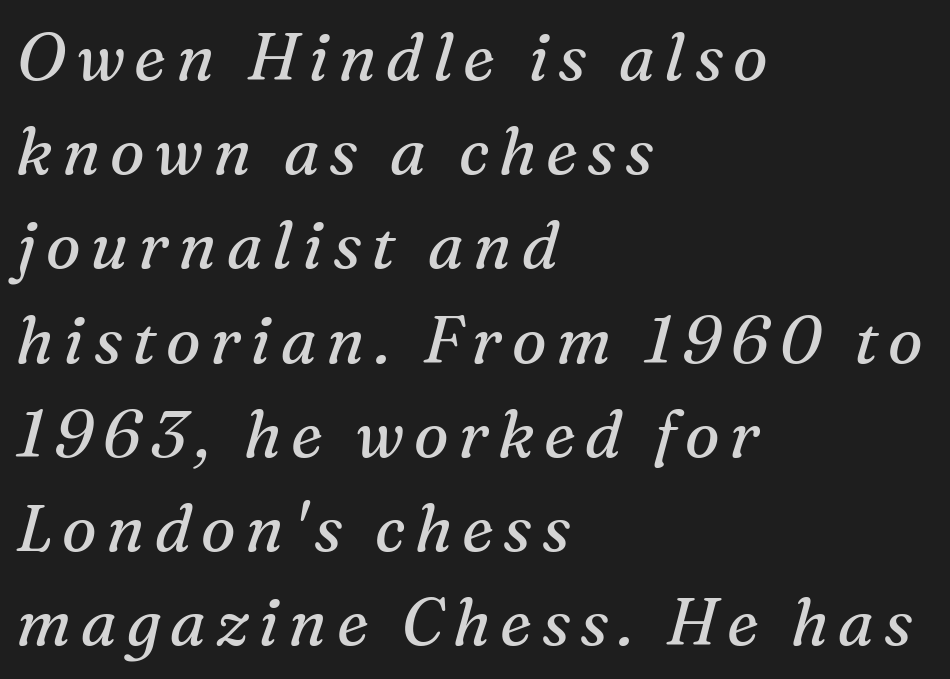
Varying glyph widths throughout — classic text-font behaviour. The typeface has the unassuming heft of standard copy or less. These lines are composed in type with serifs. The whole block is typeset with a tilt.
